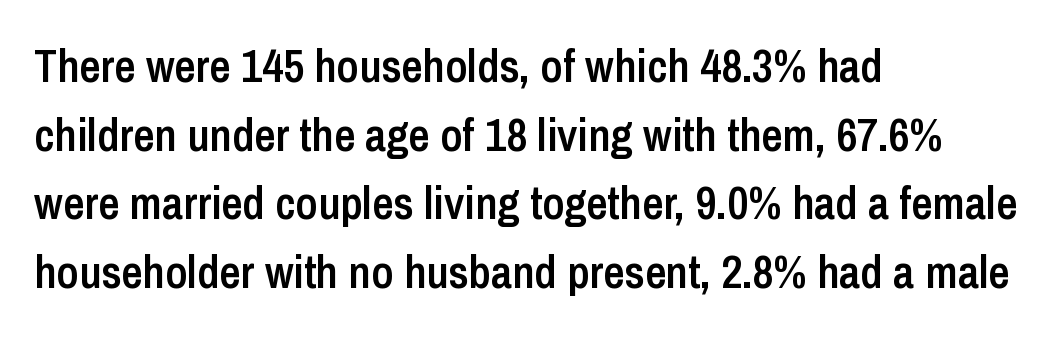
Q: Is the text bold? A: Semi-bold.
Q: Is the text italic (slanted)? A: No, it is upright.
Q: Is the typeface a serif or a sans-serif typeface? A: Sans-serif.
Q: Is the text underlined? A: No.
Q: How is the paragraph aligned? A: Left-aligned.
Q: Is the spacing between letters normal or unusually wide? A: Normal.
Q: Is the spacing between lines tight, normal or loose? A: Normal.
Q: Width (condensed, normal, or wide)? A: Condensed.
Q: Stroke contrast? A: Low.
Q: x-height? A: Medium.
Q: Monospaced? A: No.
